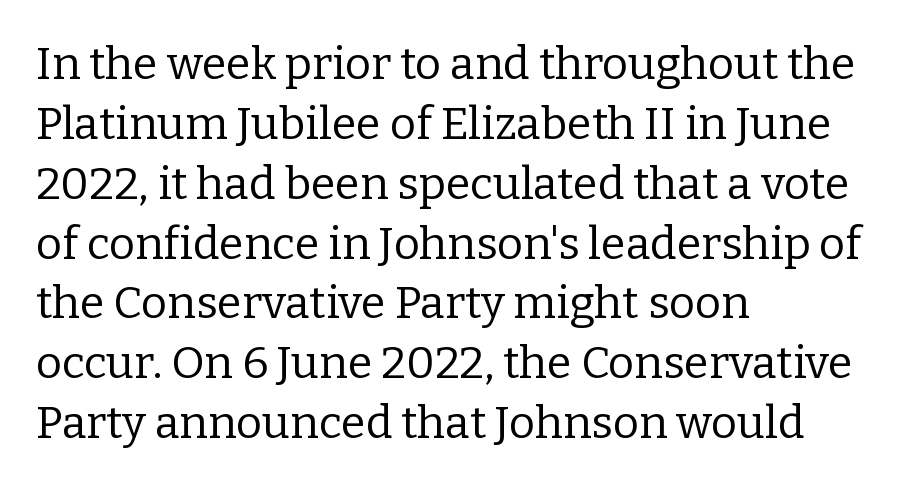
{"serif": "yes", "italic": "no", "bold": "no", "weight": "regular", "width": "normal", "stroke_contrast": "low", "x_height": "medium", "monospaced": "no", "underline": "no", "align": "left", "line_spacing": "normal", "line_spacing_ratio": 1.33, "letter_spacing": "normal", "letter_spacing_em": 0.0, "glyph_px": 45}
